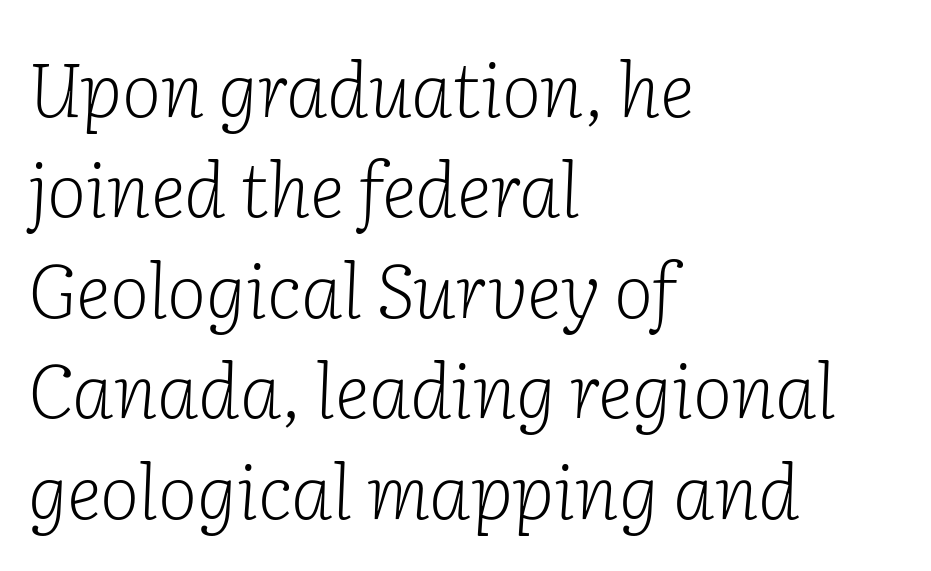
This rendering uses left alignment, leaving the right contour irregular. Honestly, the letter spacing is just normal — you wouldn't notice it. The space beneath each line is pristine and unruled. Each letter keeps its own natural width here, so spacing adapts to shape.
